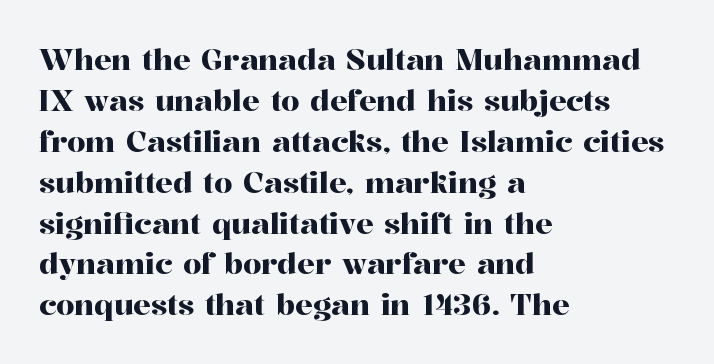
The image shows 29 px serif type, upright; set left-aligned, normal line spacing (1.41x), normal letter spacing, not underlined; high stroke contrast and a medium x-height.
